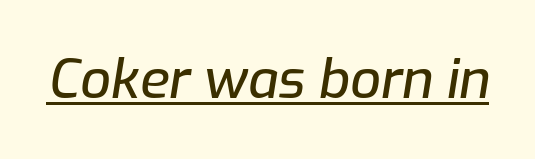
The image shows 54 px text type, italic (leaning right); set normal letter spacing, underlined; low stroke contrast and a medium x-height.
